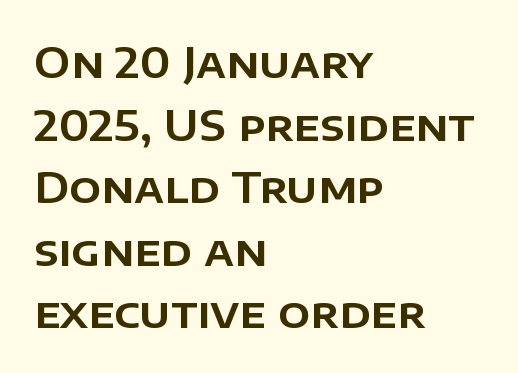
A typesetter would call this proportional, since set widths differ per character. These lines are set flush left with a ragged right edge. Spacing between characters is what you'd get straight out of the box. It's the straight-up-and-down kind of type. Plain, unruled lines of type. Notice how descenders clear the ascenders below comfortably — that's standard leading.
